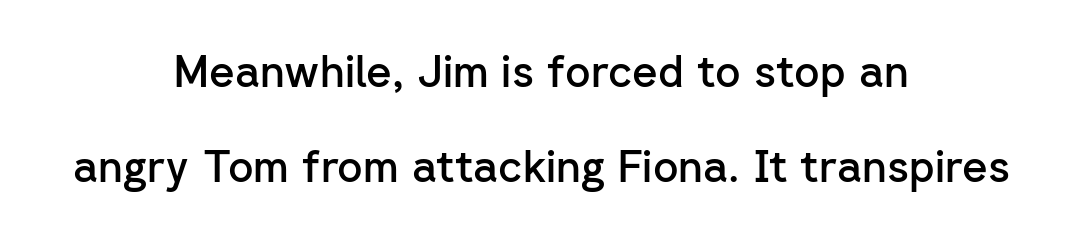
Firm but not heavy-handed strokes: this text is semibold. A typesetter would call this proportional, since set widths differ per character. Rows of type keep a wide berth in the vertical direction. You could call the tracking neutral — neither tight nor loose. These lines are centered, leaving both edges ragged. This is roman type, the default non-slanted kind.
